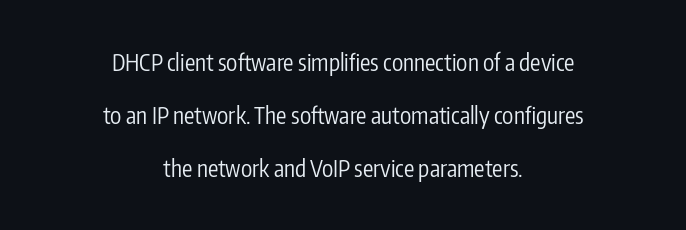
Students, note that the glyphs here touch the page at normal intervals. The rendering positions every line midway between the sides. The gap between lines stays unmarked. The line-height multiplier appears high, well above default.
